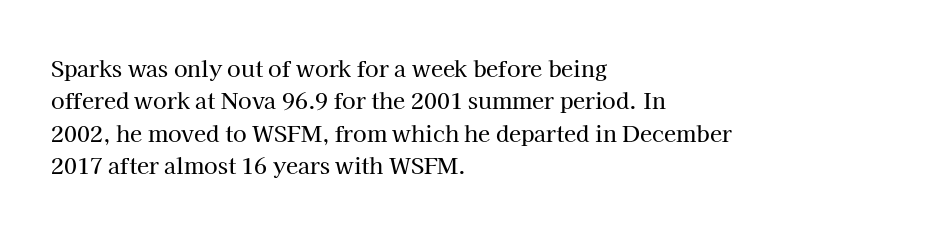
{"italic": "no", "underline": "no", "align": "left", "line_spacing": "normal", "line_spacing_ratio": 1.47, "letter_spacing": "normal", "letter_spacing_em": 0.0, "glyph_px": 22}
